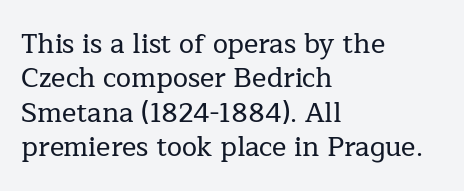
{"italic": "no", "underline": "no", "align": "left", "line_spacing": "normal", "line_spacing_ratio": 1.27, "letter_spacing": "normal", "letter_spacing_em": 0.0, "glyph_px": 27}
